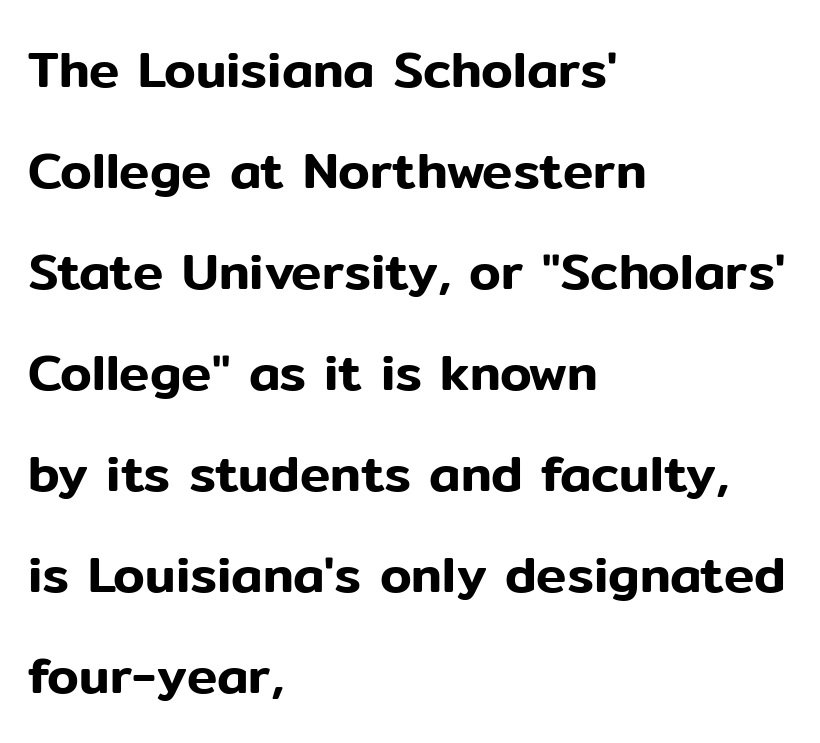
{"serif": "no", "italic": "no", "width": "normal", "stroke_contrast": "low", "x_height": "medium", "monospaced": "no", "underline": "no", "align": "left", "line_spacing": "loose", "line_spacing_ratio": 1.98, "letter_spacing": "normal", "letter_spacing_em": 0.0, "glyph_px": 51}
